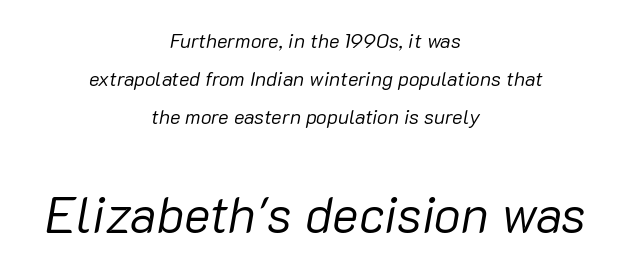
{"italic": "yes", "lean": "right", "slant_degrees": 10, "bold": "no", "weight": "regular", "width": "normal", "stroke_contrast": "low", "x_height": "medium", "monospaced": "no", "underline": "no", "align": "center", "line_spacing_ratio": 1.89, "letter_spacing": "normal", "letter_spacing_em": 0.0, "larger_block": "second", "size_ratio": 2.5, "glyph_px": 50}
